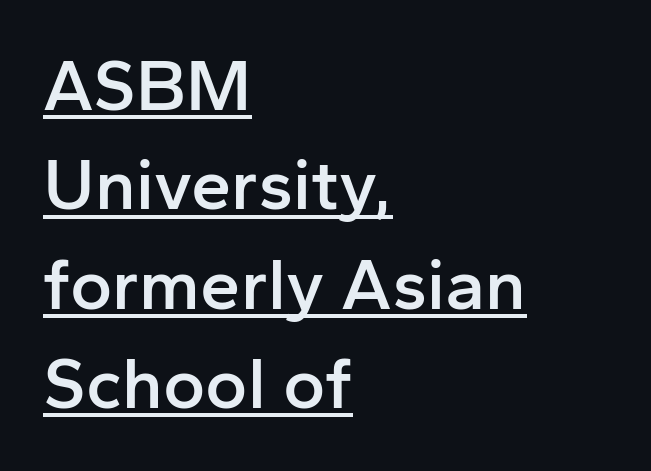
The image shows 72 px semibold sans-serif type, upright; set left-aligned, normal line spacing (1.38x), normal letter spacing, underlined; low stroke contrast and a medium x-height.
